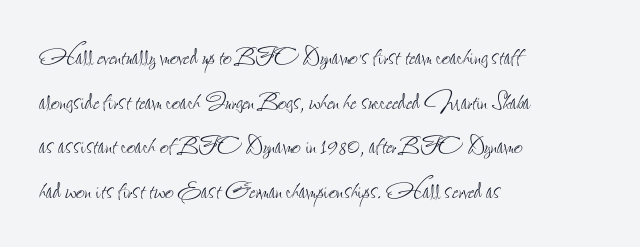
Q: Is the text bold? A: No.
Q: Is the text italic (slanted)? A: Yes.
Q: Is the text underlined? A: No.
Q: How is the paragraph aligned? A: Left-aligned.
Q: Is the spacing between letters normal or unusually wide? A: Normal.
Q: Is the spacing between lines tight, normal or loose? A: Normal.
Q: Width (condensed, normal, or wide)? A: Condensed.
Q: Stroke contrast? A: Low.
Q: x-height? A: Small.
Q: Monospaced? A: No.
